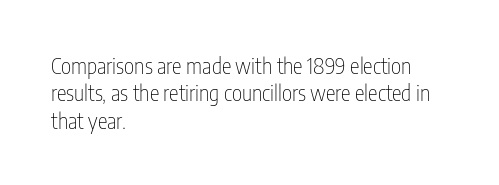
Q: Is the text bold? A: No.
Q: Is the text italic (slanted)? A: No, it is upright.
Q: Is the text underlined? A: No.
Q: How is the paragraph aligned? A: Left-aligned.
Q: Is the spacing between letters normal or unusually wide? A: Normal.
